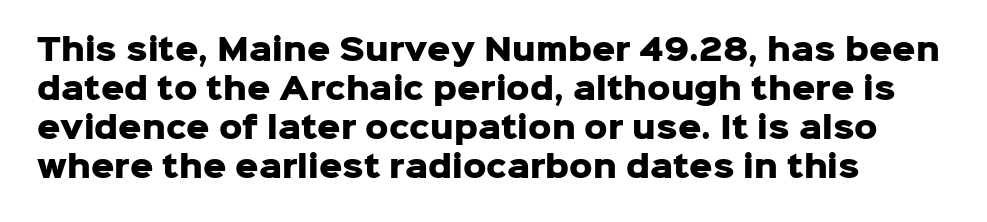
Heavy, bold letterforms. Letter spacing: default. Spacing verdict: proportional, widths tailored to each character. This is the regular roman posture of the typeface. Classification — sans serif. Glance below the letters and you will spot only blank space.
